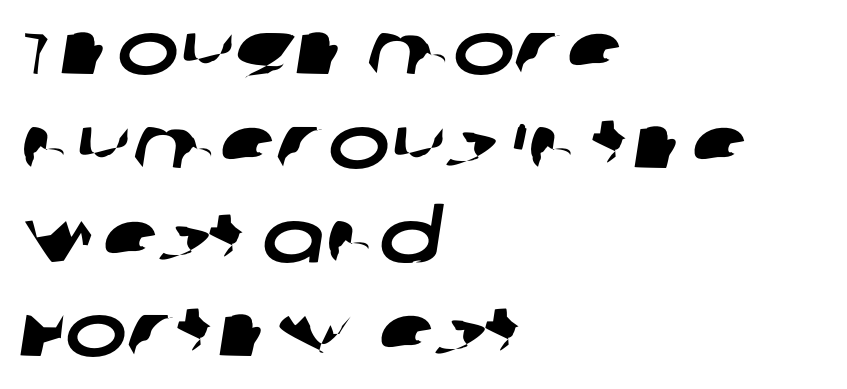
The image shows 74 px wide sans-serif type; set left-aligned, normal line spacing (1.27x), normal letter spacing, not underlined; low stroke contrast and a large x-height.
